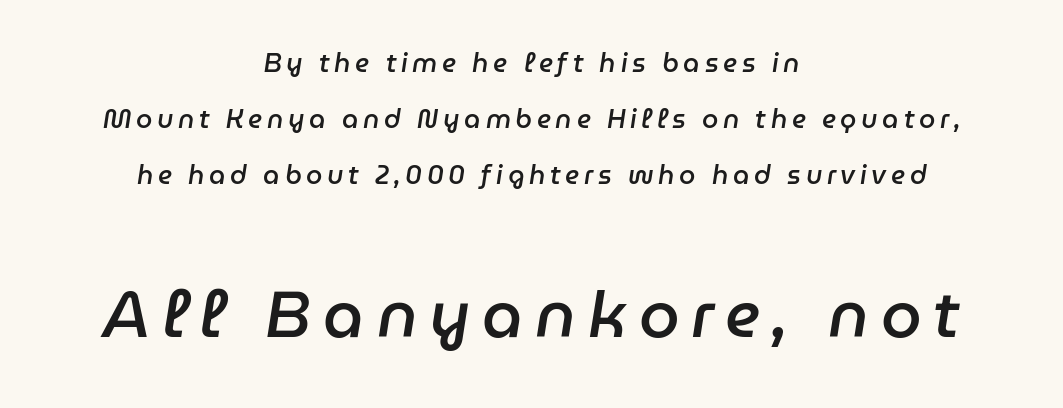
Q: Is the text bold? A: Semi-bold.
Q: Is the text italic (slanted)? A: Yes, it leans right by about 9 degrees.
Q: Is the text underlined? A: No.
Q: How is the paragraph aligned? A: Centered.
Q: Is the spacing between lines tight, normal or loose? A: Loose.
Q: Which block of text is set in a larger size, the first (top) or the second (bottom)? A: The second (bottom) one.
Q: Width (condensed, normal, or wide)? A: Normal.
Q: Stroke contrast? A: Low.
Q: x-height? A: Medium.
Q: Monospaced? A: No.
